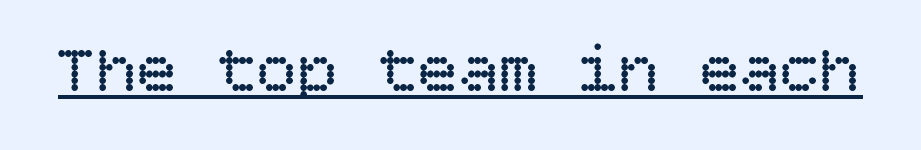
Q: Is the text bold? A: No.
Q: Is the text italic (slanted)? A: No, it is upright.
Q: Is the text underlined? A: Yes.
Q: Is the spacing between letters normal or unusually wide? A: Normal.
Q: Width (condensed, normal, or wide)? A: Normal.
Q: Stroke contrast? A: Low.
Q: x-height? A: Large.
